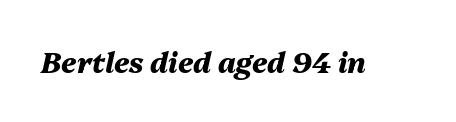
Q: Is the text bold? A: Yes.
Q: Is the text italic (slanted)? A: Yes, it leans right by about 13 degrees.
Q: Is the text underlined? A: No.
Q: Is the spacing between letters normal or unusually wide? A: Normal.
Q: Width (condensed, normal, or wide)? A: Normal.
Q: Stroke contrast? A: Medium.
Q: x-height? A: Medium.
Q: Monospaced? A: No.
